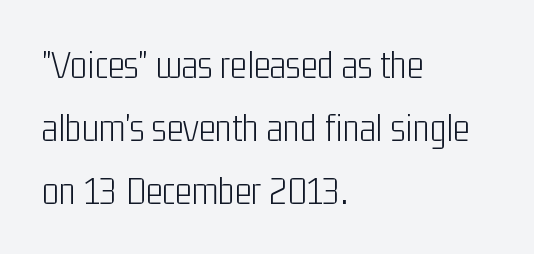
The image shows 40 px light, condensed sans-serif type, upright; set left-aligned, normal line spacing (1.57x), normal letter spacing, not underlined; low stroke contrast and a medium x-height.
